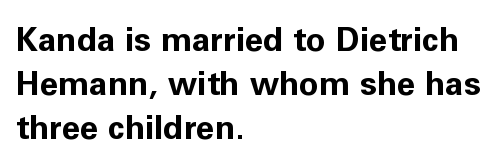
Q: Is the text bold? A: Yes.
Q: Is the text italic (slanted)? A: No, it is upright.
Q: Is the typeface a serif or a sans-serif typeface? A: Sans-serif.
Q: Is the text underlined? A: No.
Q: How is the paragraph aligned? A: Left-aligned.
Q: Is the spacing between letters normal or unusually wide? A: Normal.
Q: Is the spacing between lines tight, normal or loose? A: Normal.
Q: Width (condensed, normal, or wide)? A: Normal.
Q: Stroke contrast? A: Low.
Q: x-height? A: Medium.
Q: Monospaced? A: No.
